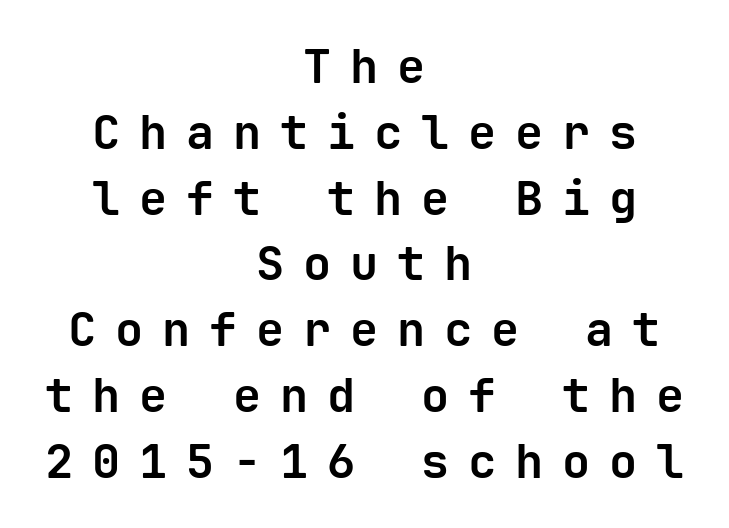
{"serif": "no", "italic": "no", "bold": "yes", "weight": "bold", "width": "normal", "stroke_contrast": "low", "x_height": "medium", "monospaced": "yes", "underline": "no", "align": "center", "line_spacing": "normal", "line_spacing_ratio": 1.4, "letter_spacing": "wide", "letter_spacing_em": 0.4, "glyph_px": 47}
